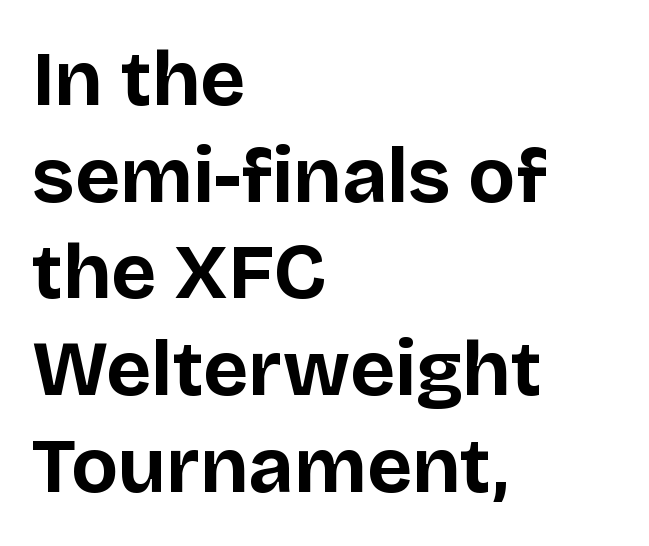
The image shows 78 px bold sans-serif type, upright; set left-aligned, line spacing 1.24x, normal letter spacing, not underlined; low stroke contrast and a large x-height.
